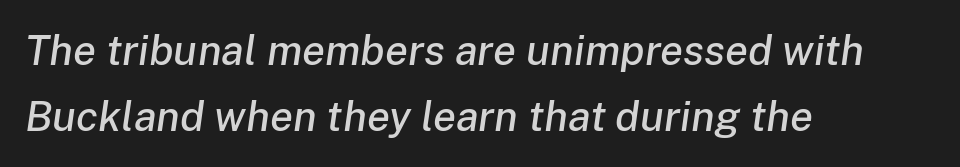
{"italic": "yes", "lean": "right", "slant_degrees": 8, "width": "normal", "stroke_contrast": "low", "x_height": "medium", "monospaced": "no", "underline": "no", "align": "left", "line_spacing": "normal", "line_spacing_ratio": 1.58, "letter_spacing": "normal", "letter_spacing_em": 0.0, "glyph_px": 42}
